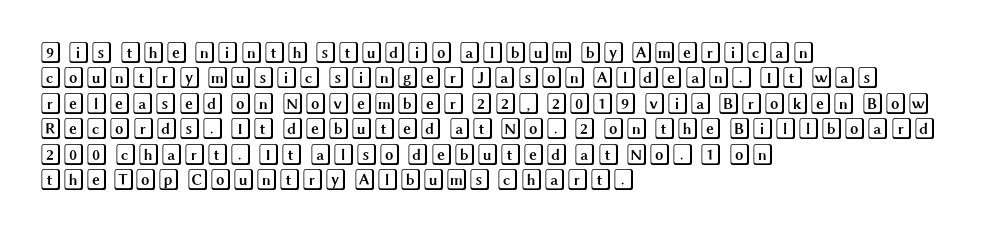
Q: Is the text italic (slanted)? A: No, it is upright.
Q: Is the text underlined? A: No.
Q: How is the paragraph aligned? A: Left-aligned.
Q: Is the spacing between letters normal or unusually wide? A: Normal.
